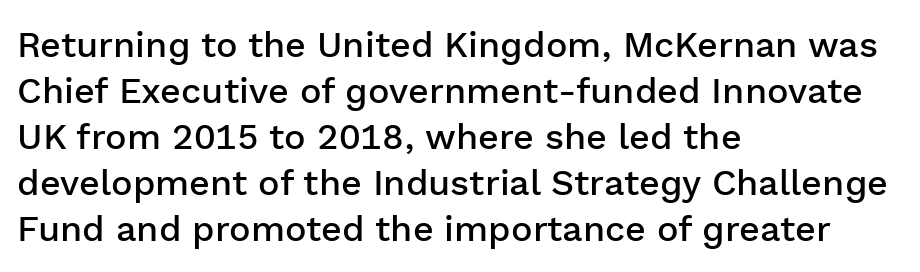
Notice how descenders clear the ascenders below comfortably — that's standard leading. Designer's note — italics off, roman on. Firm but not heavy-handed strokes: this text is semibold. Decoration check: the copy has no underline. Characters follow at the spacing the type designer built in.
